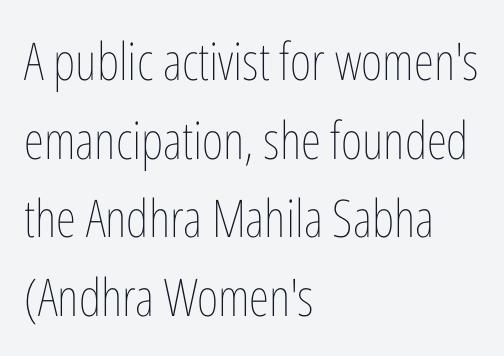
Q: Is the text bold? A: No.
Q: Is the text italic (slanted)? A: No, it is upright.
Q: Is the text underlined? A: No.
Q: How is the paragraph aligned? A: Left-aligned.
Q: Is the spacing between letters normal or unusually wide? A: Normal.
Q: Is the spacing between lines tight, normal or loose? A: Normal.
Q: Width (condensed, normal, or wide)? A: Condensed.
Q: Stroke contrast? A: Low.
Q: x-height? A: Medium.
Q: Monospaced? A: No.
